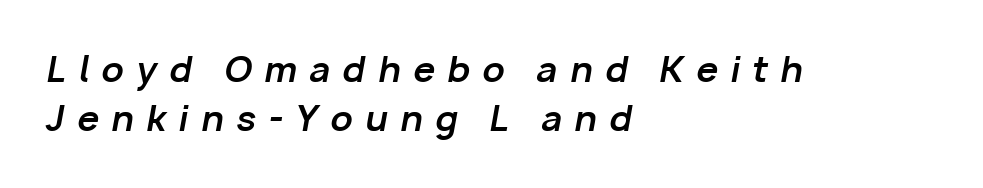
Q: Is the text bold? A: Yes.
Q: Is the text italic (slanted)? A: Yes, it leans right by about 10 degrees.
Q: Is the text underlined? A: No.
Q: How is the paragraph aligned? A: Left-aligned.
Q: Is the spacing between letters normal or unusually wide? A: Unusually wide.
Q: Is the spacing between lines tight, normal or loose? A: Normal.
Q: Width (condensed, normal, or wide)? A: Normal.
Q: Stroke contrast? A: Low.
Q: x-height? A: Medium.
Q: Monospaced? A: No.
